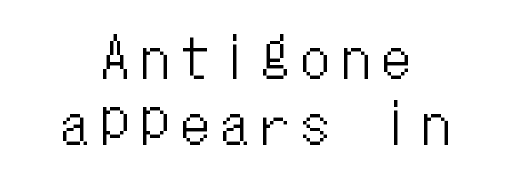
The image shows 55 px condensed type, upright, monospaced; set centered, line spacing 1.2x, unusually wide letter spacing (+0.23 em), not underlined; low stroke contrast and a medium x-height.
